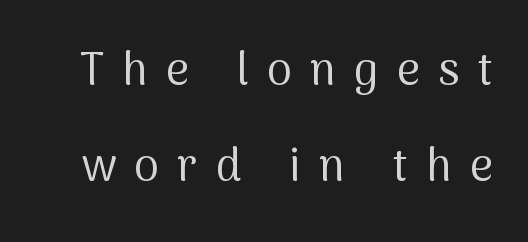
Q: Is the text bold? A: No.
Q: Is the text italic (slanted)? A: No, it is upright.
Q: Is the typeface a serif or a sans-serif typeface? A: Sans-serif.
Q: Is the text underlined? A: No.
Q: Is the spacing between letters normal or unusually wide? A: Unusually wide.
Q: Is the spacing between lines tight, normal or loose? A: Loose.
Q: Width (condensed, normal, or wide)? A: Normal.
Q: Stroke contrast? A: Medium.
Q: x-height? A: Medium.
Q: Monospaced? A: No.
